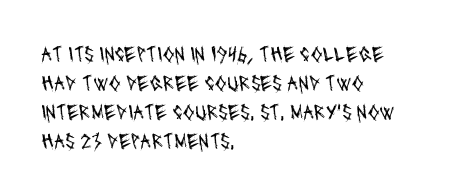
The image shows 22 px text type; set left-aligned, normal line spacing (1.32x), normal letter spacing, not underlined.
